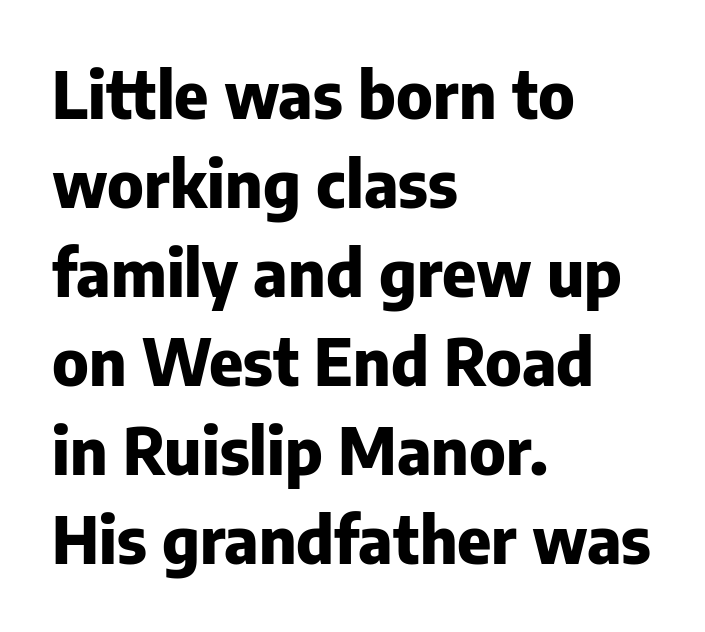
Varying glyph widths throughout — classic text-font behaviour. Nothing unusual about the tracking: characters are spaced as the font intends. Successive baselines arrive at the customary interval. When letters stand straight like this, we call the style roman or upright. The glyphs have the mass of a bold cut. The typesetter chose a ragged-right arrangement here.
